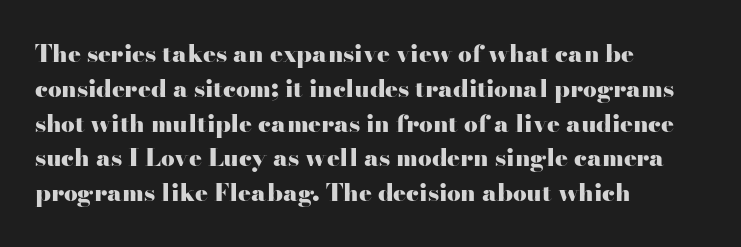
Nope, not italic — everything's standing straight. The passage shown has conventional tracking throughout. Bold? Absolutely — the strokes are thick and heavy. If you drew a ruler down the left edge, every line would touch it. The gap between lines stays unmarked. Horizontal bands of white between lines are of average thickness.
